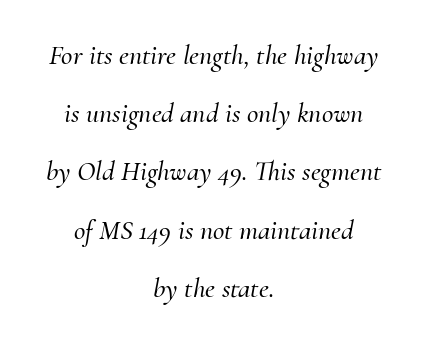
{"serif": "yes", "italic": "yes", "lean": "right", "slant_degrees": 10, "width": "normal", "stroke_contrast": "medium", "x_height": "small", "monospaced": "no", "underline": "no", "align": "center", "line_spacing": "loose", "line_spacing_ratio": 2.08, "letter_spacing": "normal", "letter_spacing_em": 0.0, "glyph_px": 28}
